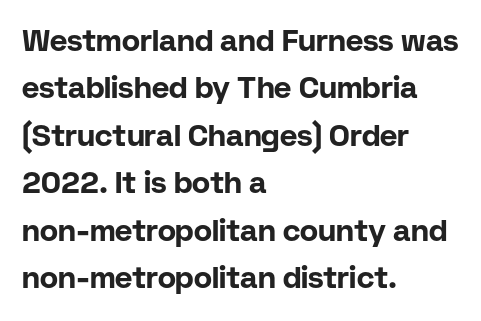
A typesetter would call this zero additional tracking. Interline gaps are of average width in this sample. These lines are rendered in a variable-pitch font. This sample uses an upright cut, with every glyph sitting square on the baseline.
